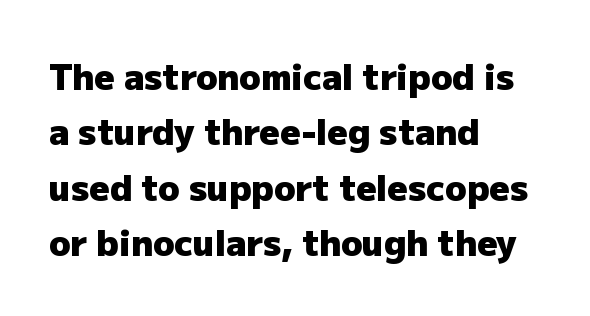
{"serif": "no", "italic": "no", "bold": "yes", "weight": "heavy", "width": "normal", "stroke_contrast": "low", "x_height": "medium", "monospaced": "no", "underline": "no", "align": "left", "line_spacing": "normal", "line_spacing_ratio": 1.58, "letter_spacing": "normal", "letter_spacing_em": 0.0, "glyph_px": 35}
